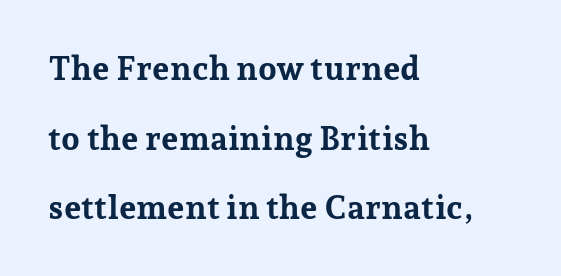
The space between consecutive lines is lavish. A classic flush-left, rag-right setting is used for this passage. Caption: standard tracking, unaltered. Ascenders rise straight up at ninety degrees.
